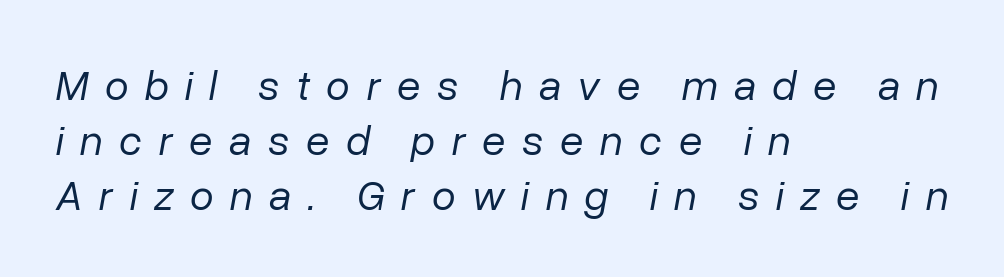
This rendering features lettering with no underline. The gaps between neighbouring characters are conspicuously large. This sample has the flowing, uneven cadence of proportional lettering. Yep, that's italic — everything's leaning.
